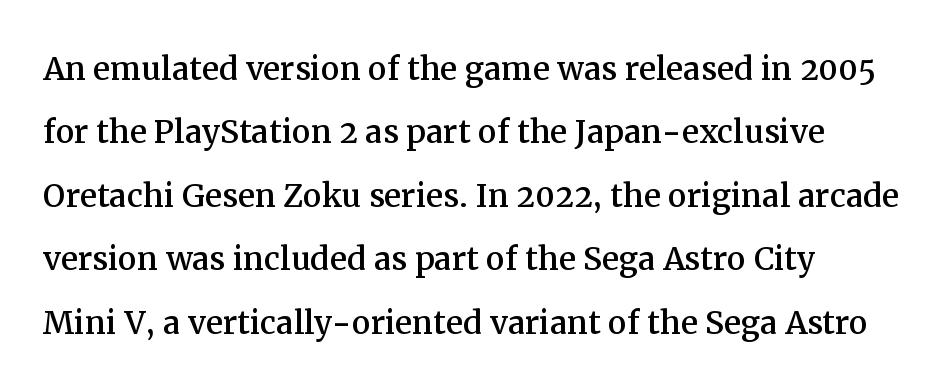
Q: Is the text italic (slanted)? A: No, it is upright.
Q: Is the typeface a serif or a sans-serif typeface? A: Serif.
Q: Is the text underlined? A: No.
Q: How is the paragraph aligned? A: Left-aligned.
Q: Is the spacing between letters normal or unusually wide? A: Normal.
Q: Is the spacing between lines tight, normal or loose? A: Normal.
Q: Width (condensed, normal, or wide)? A: Normal.
Q: Stroke contrast? A: Medium.
Q: x-height? A: Medium.
Q: Monospaced? A: No.
